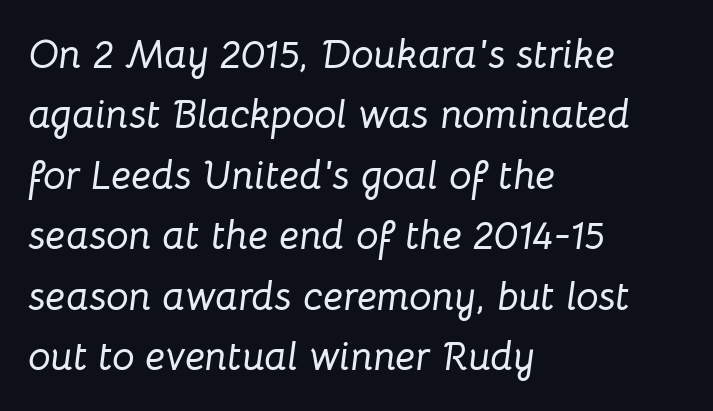
Casual observation: everything's shoved over to the left. No extra tracking has been applied to these lines. The block of text has a typical density, with ordinary space between rows. Proportional: the letters do not fall into vertical columns. Compared with ordinary roman type, these characters are visibly tilted. Decoration check: the copy has no underline.
